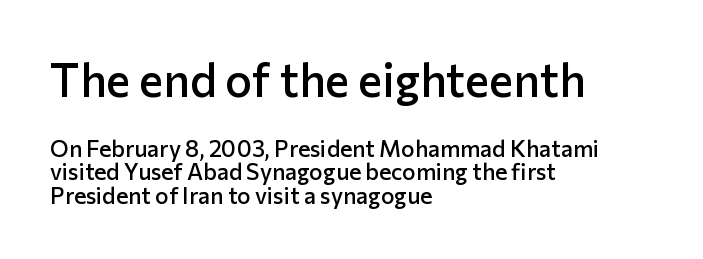
The passage shown begins with its larger block and ends with its smaller one. In terms of posture, this sample is upright. Words float on clear page, feet unadorned. Compared with typical body copy, the letter spacing here is the same. Serifs: no, the terminals of the letterforms are clean.
